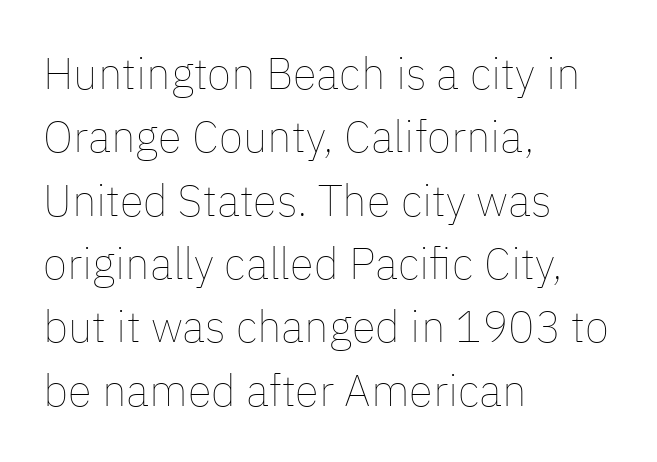
Q: Is the text bold? A: No.
Q: Is the text italic (slanted)? A: No, it is upright.
Q: Is the text underlined? A: No.
Q: How is the paragraph aligned? A: Left-aligned.
Q: Is the spacing between letters normal or unusually wide? A: Normal.
Q: Is the spacing between lines tight, normal or loose? A: Normal.
Q: Width (condensed, normal, or wide)? A: Normal.
Q: Stroke contrast? A: Low.
Q: x-height? A: Medium.
Q: Monospaced? A: No.
